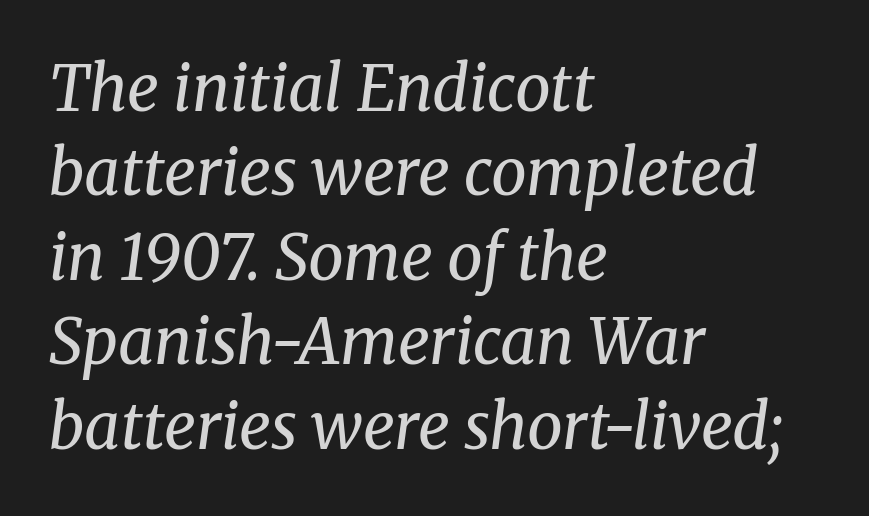
Short and long lines alike share a common starting point at left. The type is set solid horizontally, with unmodified tracking. The passage shown is not bold in any degree. The typography opts for an oblique posture over an upright one. Is this a fixed-width face? No — the glyphs have proportional, varying widths. Typographically, this falls in the serif category.
